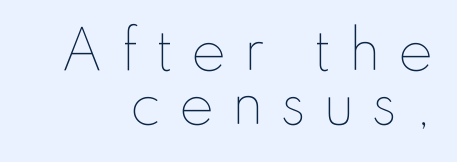
The image shows 53 px thin type, upright; set right-aligned, tight line spacing (1.01x), unusually wide letter spacing (+0.32 em), not underlined; low stroke contrast and a small x-height.
